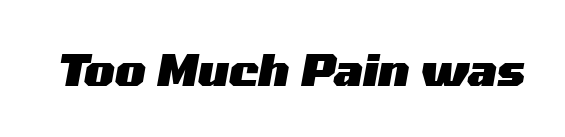
The image shows 44 px heavy, wide type, italic (leaning right); set normal letter spacing, not underlined; medium stroke contrast and a medium x-height.
